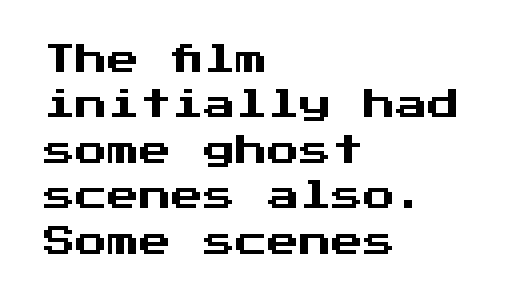
Q: Is the text italic (slanted)? A: No, it is upright.
Q: Is the typeface a serif or a sans-serif typeface? A: Sans-serif.
Q: Is the text underlined? A: No.
Q: How is the paragraph aligned? A: Left-aligned.
Q: Is the spacing between letters normal or unusually wide? A: Normal.
Q: Is the spacing between lines tight, normal or loose? A: Normal.
Q: Width (condensed, normal, or wide)? A: Normal.
Q: Stroke contrast? A: Medium.
Q: x-height? A: Medium.
